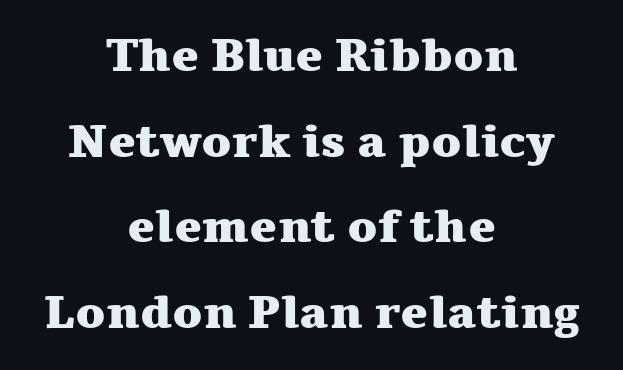
{"serif": "yes", "italic": "no", "bold": "yes", "weight": "heavy", "width": "wide", "stroke_contrast": "medium", "x_height": "medium", "monospaced": "no", "underline": "no", "align": "center", "line_spacing_ratio": 1.86, "letter_spacing": "normal", "letter_spacing_em": 0.0, "glyph_px": 46}
